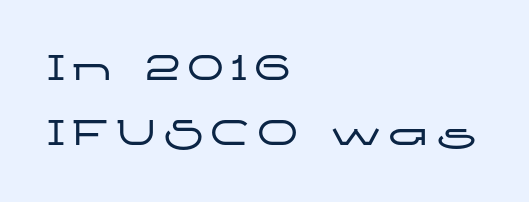
Q: Is the text italic (slanted)? A: No, it is upright.
Q: Is the typeface a serif or a sans-serif typeface? A: Sans-serif.
Q: Is the text underlined? A: No.
Q: How is the paragraph aligned? A: Left-aligned.
Q: Is the spacing between lines tight, normal or loose? A: Normal.
Q: Width (condensed, normal, or wide)? A: Wide.
Q: Stroke contrast? A: Low.
Q: x-height? A: Medium.
Q: Monospaced? A: No.
